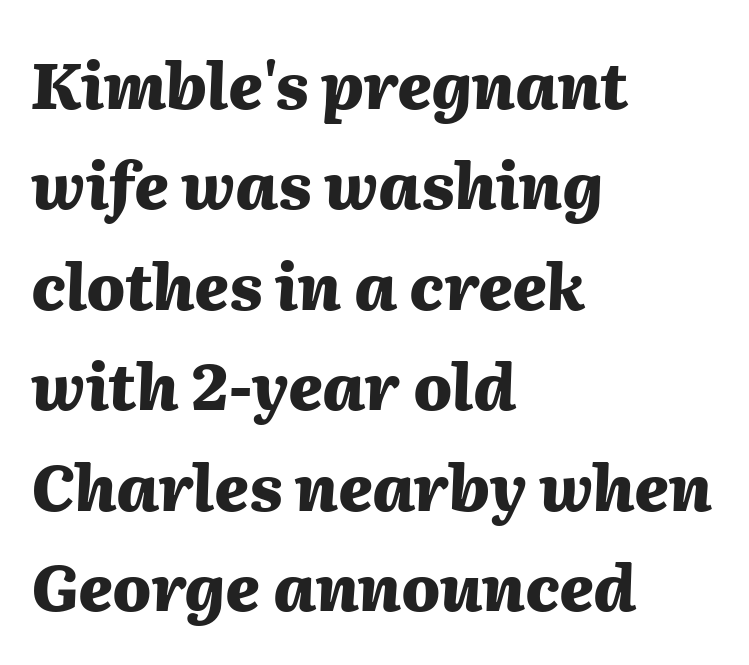
Q: Is the text bold? A: Yes.
Q: Is the text italic (slanted)? A: Yes, it leans right by about 2 degrees.
Q: Is the text underlined? A: No.
Q: How is the paragraph aligned? A: Left-aligned.
Q: Is the spacing between letters normal or unusually wide? A: Normal.
Q: Is the spacing between lines tight, normal or loose? A: Normal.
Q: Width (condensed, normal, or wide)? A: Normal.
Q: Stroke contrast? A: Medium.
Q: x-height? A: Medium.
Q: Monospaced? A: No.
